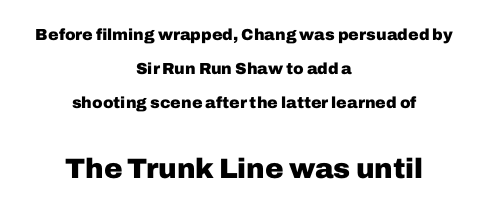
{"serif": "no", "italic": "no", "bold": "yes", "weight": "heavy", "width": "normal", "stroke_contrast": "low", "x_height": "medium", "monospaced": "no", "underline": "no", "align": "center", "line_spacing": "loose", "line_spacing_ratio": 2.12, "letter_spacing": "normal", "letter_spacing_em": 0.0, "larger_block": "second", "size_ratio": 1.75, "glyph_px": 28}
